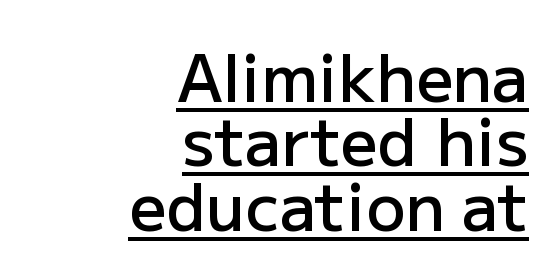
The image shows 65 px semibold sans-serif type, upright; set right-aligned, tight line spacing (0.99x), normal letter spacing, underlined; low stroke contrast and a medium x-height.
